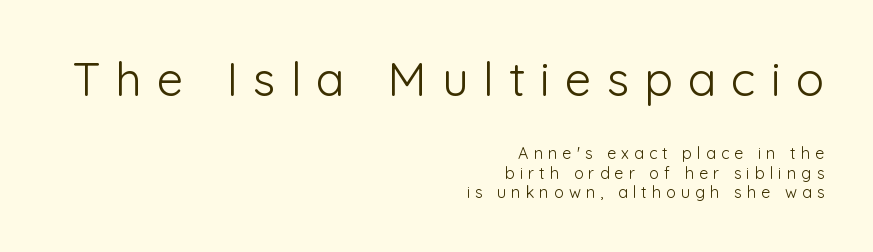
The image shows 47 px light sans-serif type, upright; set right-aligned, line spacing 1.21x, unusually wide letter spacing (+0.32 em), not underlined; the first (top) block is 2.94x larger; low stroke contrast and a medium x-height.
